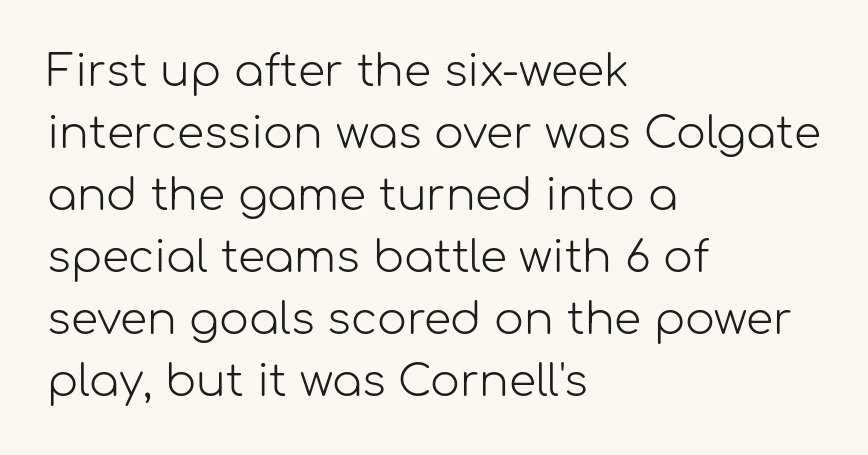
Q: Is the text bold? A: No.
Q: Is the text italic (slanted)? A: No, it is upright.
Q: Is the typeface a serif or a sans-serif typeface? A: Sans-serif.
Q: Is the text underlined? A: No.
Q: How is the paragraph aligned? A: Left-aligned.
Q: Is the spacing between letters normal or unusually wide? A: Normal.
Q: Is the spacing between lines tight, normal or loose? A: Normal.
Q: Width (condensed, normal, or wide)? A: Normal.
Q: Stroke contrast? A: Low.
Q: x-height? A: Medium.
Q: Monospaced? A: No.
